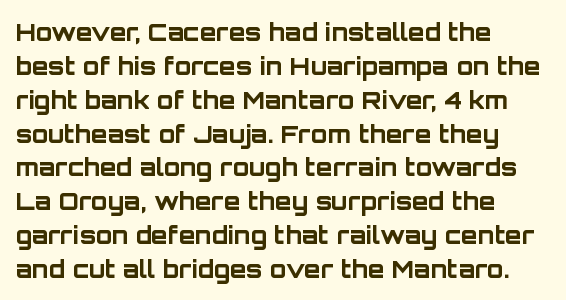
{"italic": "no", "bold": "yes", "underline": "no", "align": "left", "line_spacing": "normal", "line_spacing_ratio": 1.41, "letter_spacing": "normal", "letter_spacing_em": 0.0, "glyph_px": 24}
